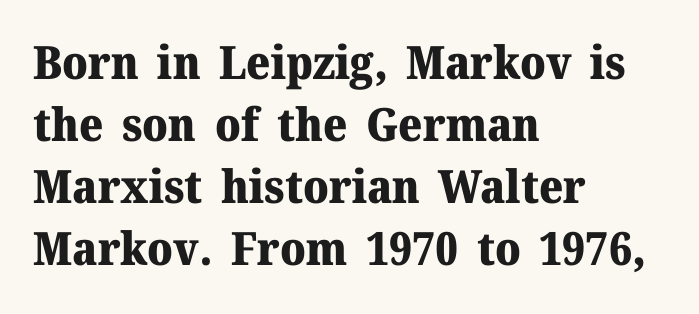
Each letter keeps its own natural width here, so spacing adapts to shape. These lines keep a tight, regular rhythm from letter to letter. Teacher's note: observe the even left margin — that is flush-left alignment. Vertical spacing — default. The font's upright variant was chosen for this text. Underlining? Definitely not there.
